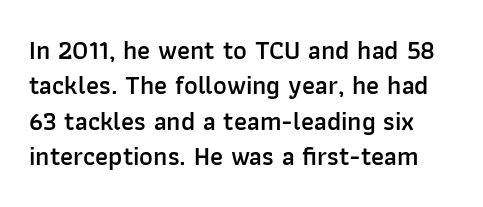
The image shows 26 px text type, upright; set normal line spacing (1.36x), normal letter spacing, not underlined.
